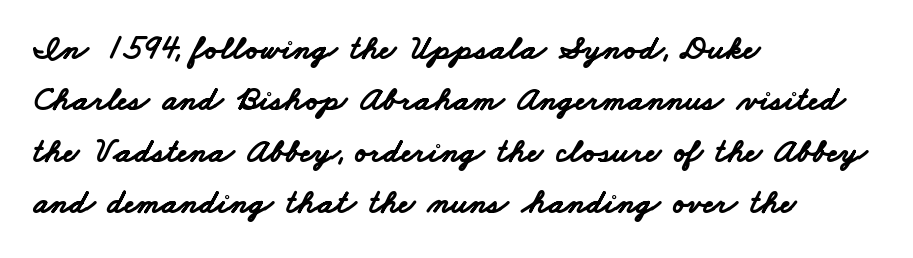
Q: Is the text bold? A: Yes.
Q: Is the typeface a serif or a sans-serif typeface? A: Sans-serif.
Q: Is the text underlined? A: No.
Q: How is the paragraph aligned? A: Left-aligned.
Q: Is the spacing between letters normal or unusually wide? A: Normal.
Q: Is the spacing between lines tight, normal or loose? A: Normal.
Q: Width (condensed, normal, or wide)? A: Wide.
Q: Stroke contrast? A: Low.
Q: x-height? A: Small.
Q: Monospaced? A: No.
